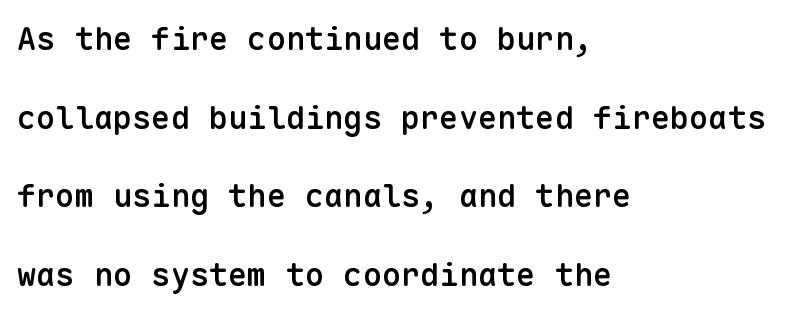
Any mark beneath the type? The region is blank. Quick note: interline space is abundant. Does the copy run flush right? No — it runs flush left. The letterforms sit shoulder to shoulder at normal distance. As a designer I'd log this as weight 600, semibold.
